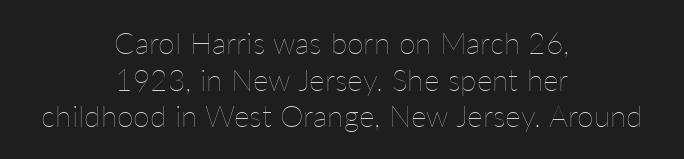
Unbolded letterforms with no extra heft. The letters advance in unequal steps, a hallmark of proportional type. Words float on clear page, feet unadorned. Quick note: not italic, upright.
